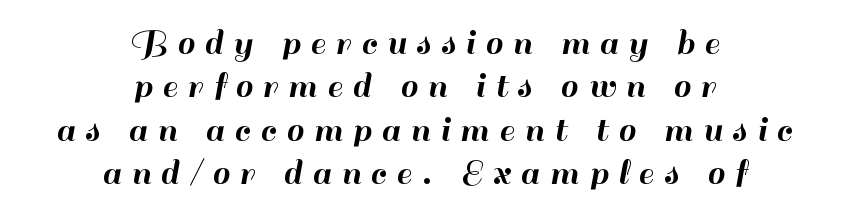
{"serif": "no", "width": "normal", "stroke_contrast": "high", "x_height": "small", "monospaced": "no", "underline": "no", "align": "center", "line_spacing": "tight", "line_spacing_ratio": 1.11, "letter_spacing": "wide", "letter_spacing_em": 0.26, "glyph_px": 39}
